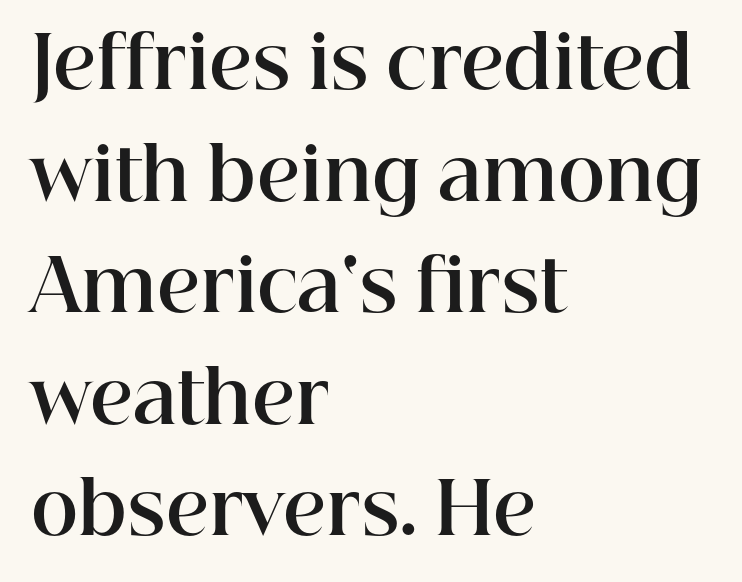
The image shows 72 px bold serif type, upright; set left-aligned, normal line spacing (1.55x), normal letter spacing, not underlined; high stroke contrast and a medium x-height.
